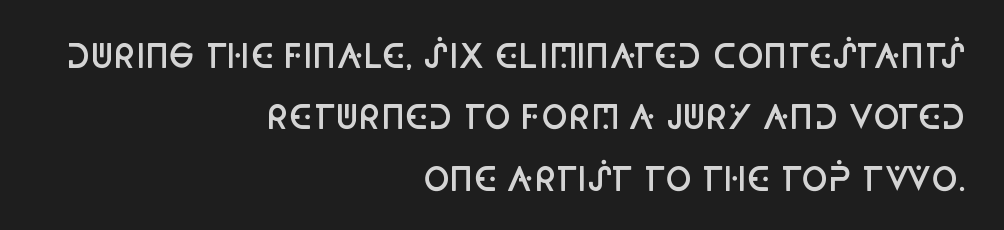
The image shows 32 px semibold, condensed sans-serif type, upright; set right-aligned, loose line spacing (1.92x), normal letter spacing, not underlined; low stroke contrast and a large x-height.
